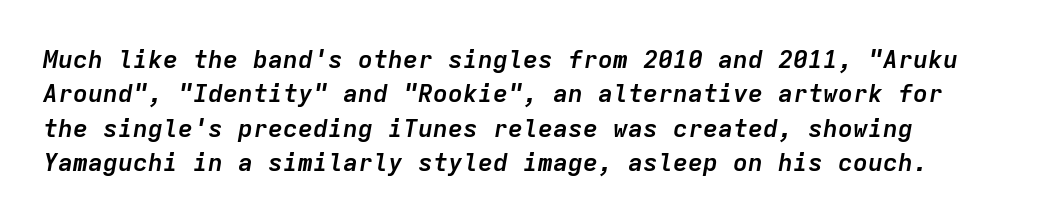
Letters rest on an invisible, unmarked baseline. Slant detected: the letters are inclined. Compared with an ordinary text face, these strokes are far heavier — a full bold. Regular leading. The letterforms sit shoulder to shoulder at normal distance.
